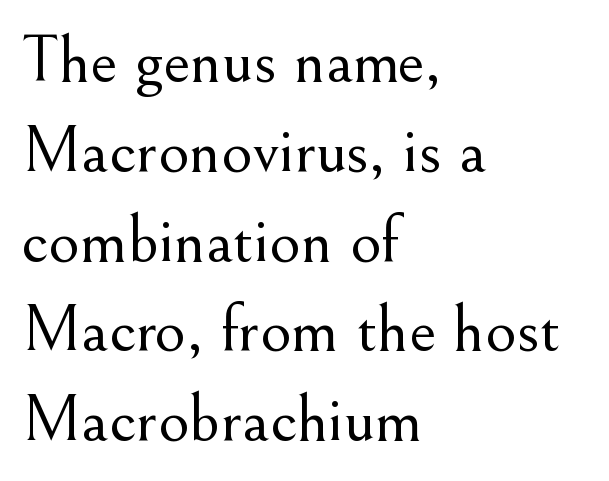
Regarding leading, the lines here are spaced in the standard way. Spacing verdict: proportional, widths tailored to each character. Between one letter and the next there's only the usual sliver of space. This is roman type, the default non-slanted kind. Font category for this specimen: serif.
